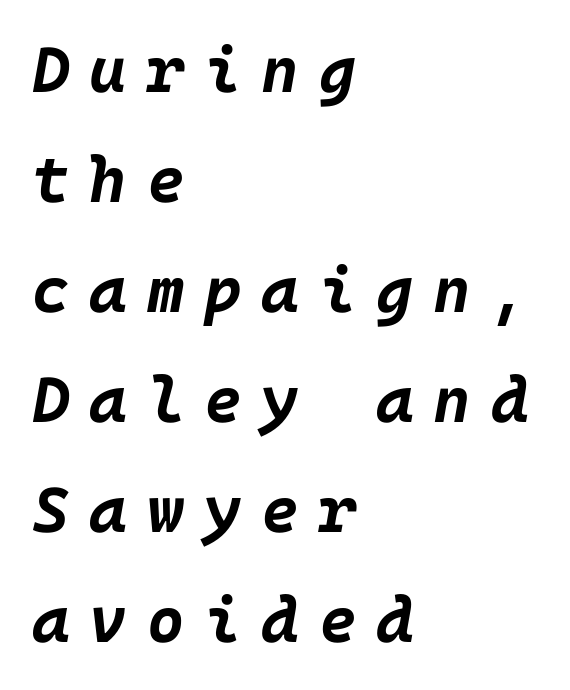
Students, note that the glyphs here are deliberately spaced far apart. Every character sits at an angle, as italics do. Every row of glyphs begins at an identical x-position on the left. Heavy-handed strokes throughout: this text is bold. Letters rest on an invisible, unmarked baseline.
